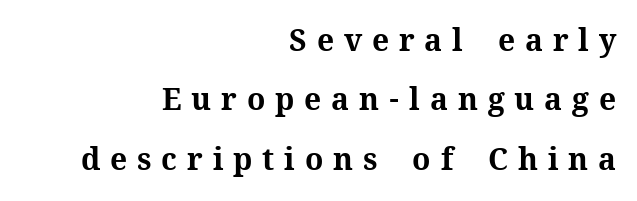
These lines are set flush right with a ragged left edge. The letters are spread apart with noticeably loose tracking. A bare baseline throughout the passage. To sum up the face: it has serifs. Look at the stroke-to-counter ratio: heavy, a bold.
